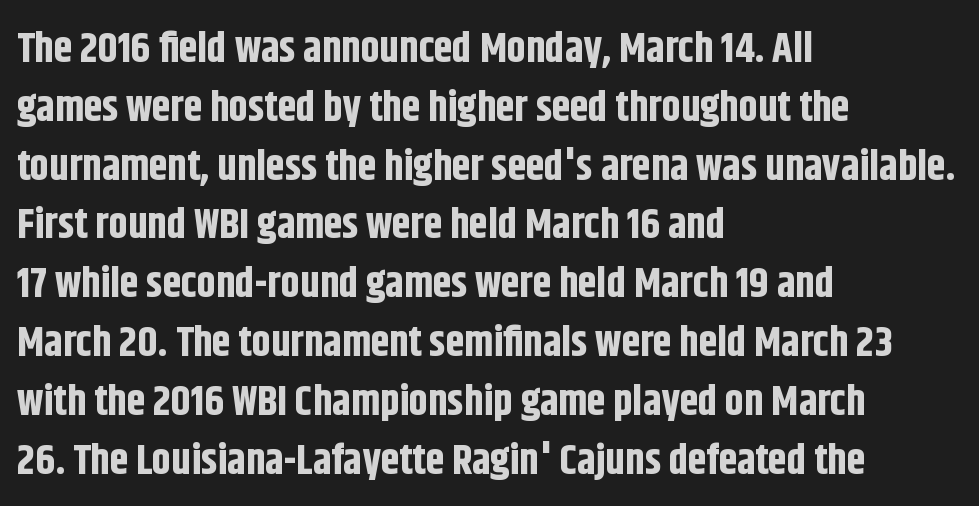
Q: Is the text bold? A: Yes.
Q: Is the text italic (slanted)? A: No, it is upright.
Q: Is the typeface a serif or a sans-serif typeface? A: Sans-serif.
Q: Is the text underlined? A: No.
Q: How is the paragraph aligned? A: Left-aligned.
Q: Is the spacing between letters normal or unusually wide? A: Normal.
Q: Is the spacing between lines tight, normal or loose? A: Normal.
Q: Width (condensed, normal, or wide)? A: Condensed.
Q: Stroke contrast? A: Low.
Q: x-height? A: Large.
Q: Monospaced? A: No.
